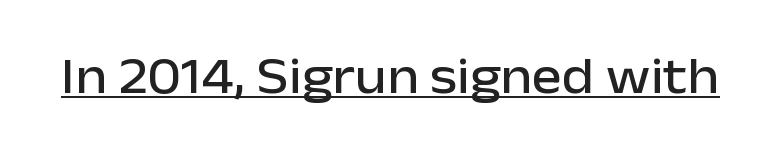
These lines are composed in type without serifs. Ordinary non-slanted type is in use. This sample has the flowing, uneven cadence of proportional lettering. Words appear dense and cohesive because spacing is normal. Students, observe the line beneath the letters — that is underlining.
